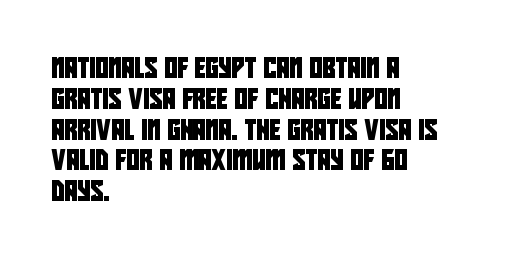
The rendering uses a moderate line-height, typical for paragraphs. The rendering keeps characters at their native spacing. Teacher's note: observe the even left margin — that is flush-left alignment. The string is rendered with underlining switched off.
